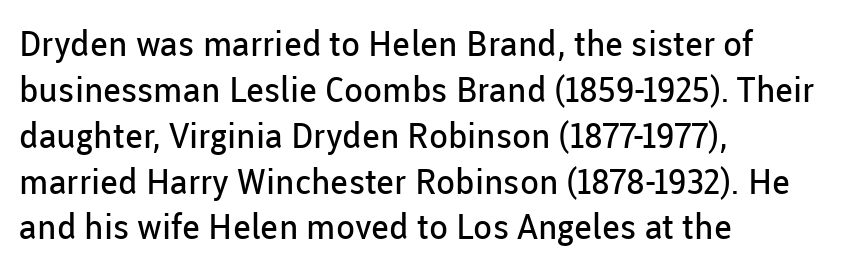
The image shows 35 px regular-weight sans-serif type, upright; set left-aligned, normal line spacing (1.31x), normal letter spacing, not underlined; low stroke contrast and a medium x-height.
